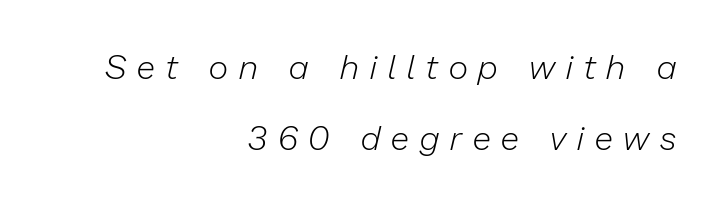
The image shows 34 px light type, italic (leaning right); set right-aligned, loose line spacing (2.09x), unusually wide letter spacing (+0.33 em), not underlined; low stroke contrast and a medium x-height.
